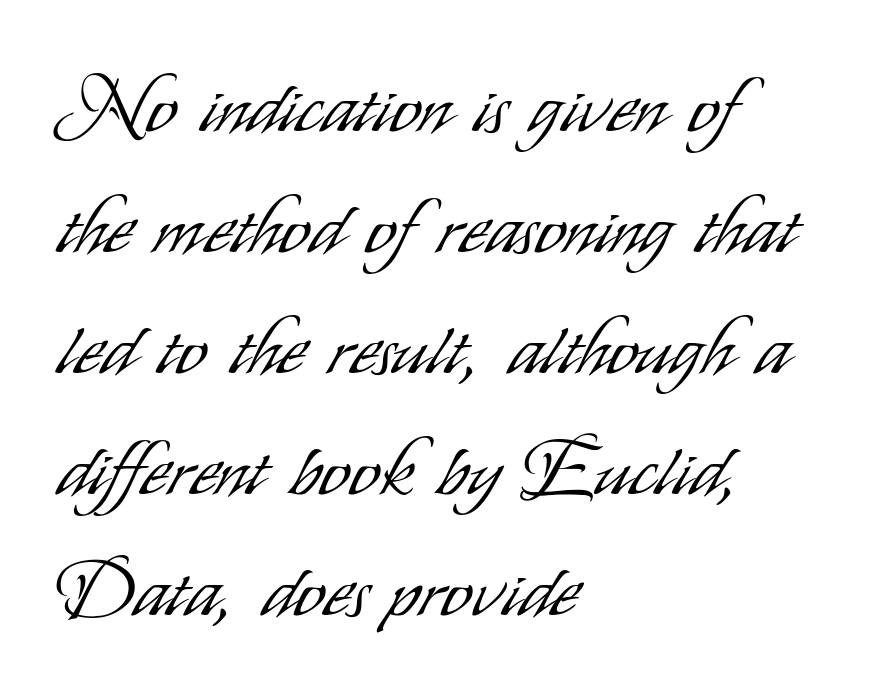
{"serif": "no", "bold": "no", "weight": "light", "width": "condensed", "stroke_contrast": "low", "x_height": "small", "monospaced": "no", "underline": "no", "align": "left", "line_spacing": "normal", "line_spacing_ratio": 1.57, "letter_spacing": "normal", "letter_spacing_em": 0.0, "glyph_px": 77}
